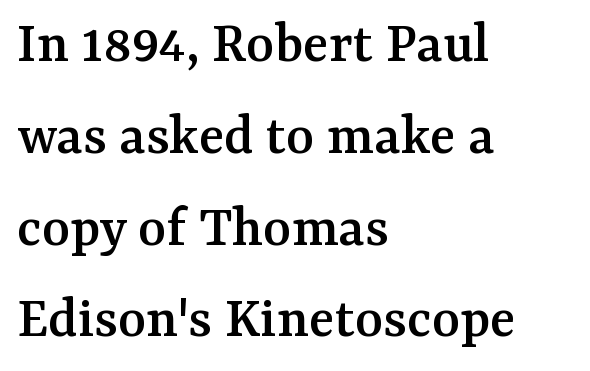
Q: Is the text italic (slanted)? A: No, it is upright.
Q: Is the typeface a serif or a sans-serif typeface? A: Serif.
Q: Is the text underlined? A: No.
Q: How is the paragraph aligned? A: Left-aligned.
Q: Is the spacing between letters normal or unusually wide? A: Normal.
Q: Is the spacing between lines tight, normal or loose? A: Normal.
Q: Width (condensed, normal, or wide)? A: Normal.
Q: Stroke contrast? A: Medium.
Q: x-height? A: Medium.
Q: Monospaced? A: No.
